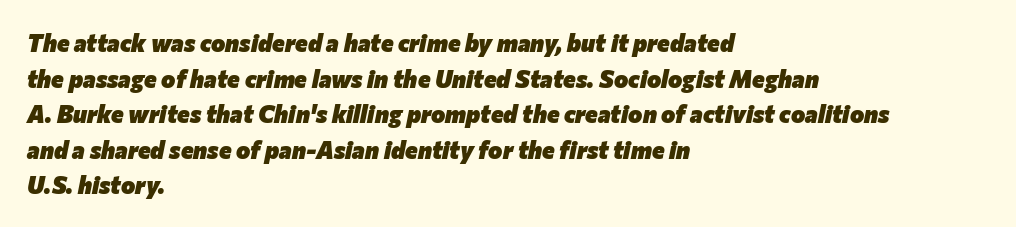
{"italic": "yes", "lean": "right", "slant_degrees": 12, "bold": "yes", "underline": "no", "align": "left", "line_spacing": "normal", "line_spacing_ratio": 1.48, "letter_spacing": "normal", "letter_spacing_em": 0.0, "glyph_px": 24}
